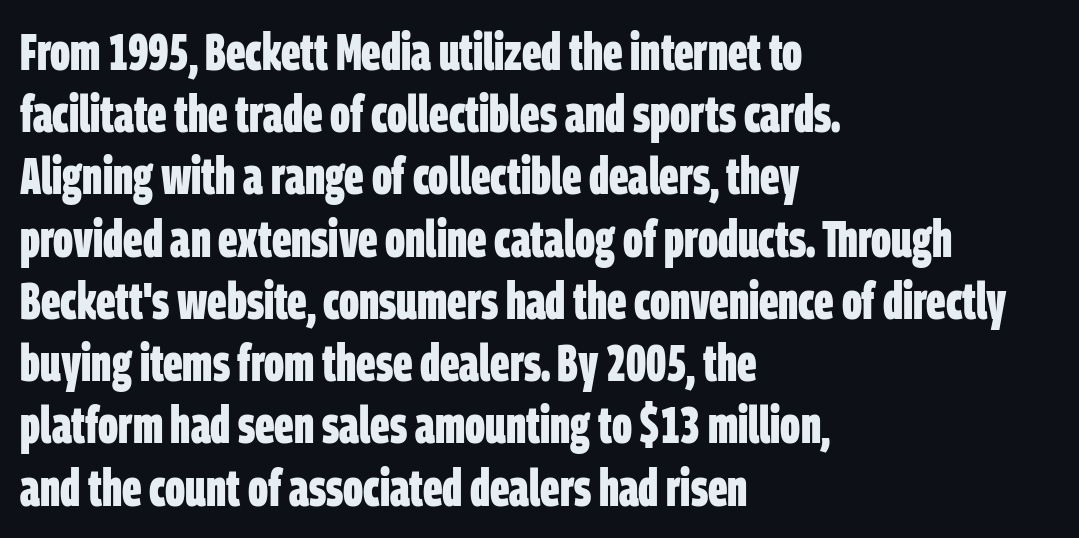
The rendering uses natural spacing where letterforms have individual widths. Anything drawn beneath the words? Only blank space. Nope, no serifs anywhere on these letters. How are the letters spaced? Ordinarily, with no added tracking. This rendering uses left alignment, leaving the right contour irregular. In terms of weight, the rendering is a true, heavy bold.
